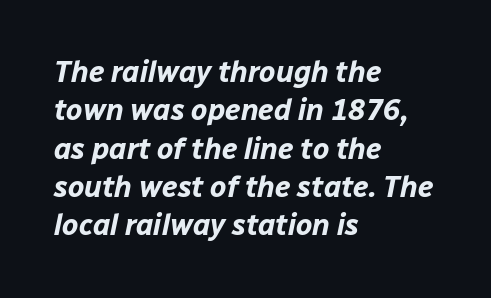
{"italic": "yes", "lean": "right", "slant_degrees": 12, "bold": "yes", "weight": "bold", "width": "normal", "stroke_contrast": "low", "x_height": "medium", "monospaced": "no", "underline": "no", "align": "left", "line_spacing": "normal", "line_spacing_ratio": 1.32, "letter_spacing": "normal", "letter_spacing_em": 0.0, "glyph_px": 29}
